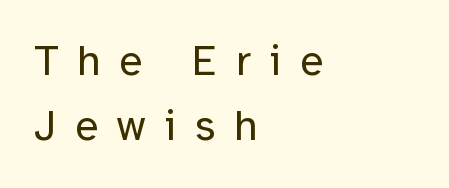
The image shows 43 px regular-weight sans-serif type, upright; set left-aligned, normal line spacing (1.52x), unusually wide letter spacing (+0.44 em), not underlined; low stroke contrast and a medium x-height.
